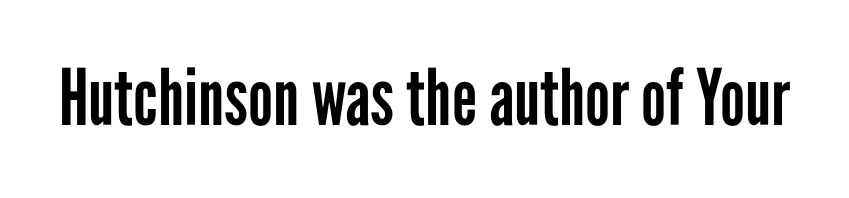
Letter spacing: default. Ascenders rise straight up at ninety degrees. Character widths vary here, with narrow letters taking less room than wide ones. The typeface has the unassuming heft of standard copy or less. The font family rendered here belongs to the sans-serif group.
